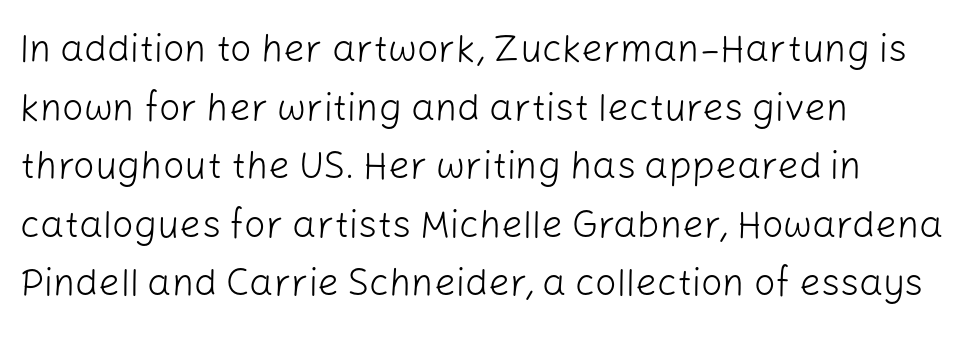
No extra ink here — the face is not bold. Successive baselines arrive at the customary interval. Varying glyph widths throughout — classic text-font behaviour. The lettering holds an erect, upright posture throughout.
